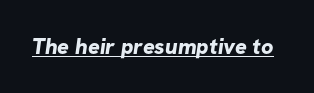
{"bold": "yes", "underline": "yes", "letter_spacing": "normal", "letter_spacing_em": 0.0, "glyph_px": 22}
